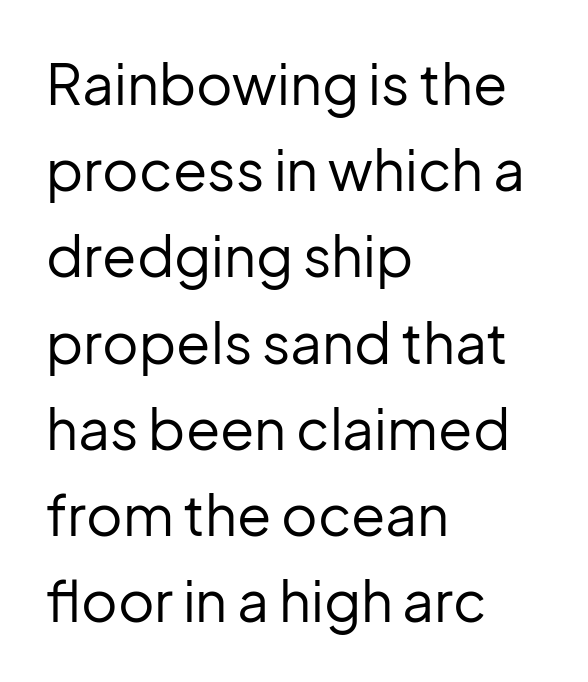
The image shows 56 px regular-weight sans-serif type, upright; set left-aligned, normal line spacing (1.54x), normal letter spacing, not underlined; low stroke contrast and a medium x-height.
